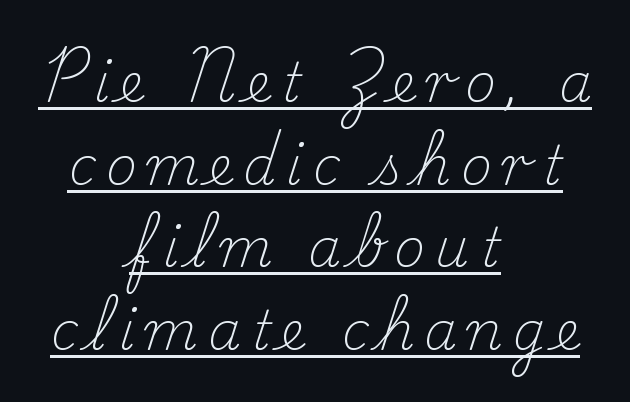
{"serif": "yes", "bold": "no", "weight": "light", "width": "normal", "stroke_contrast": "medium", "x_height": "small", "monospaced": "no", "underline": "yes", "align": "center", "line_spacing": "normal", "line_spacing_ratio": 1.56, "glyph_px": 53}
